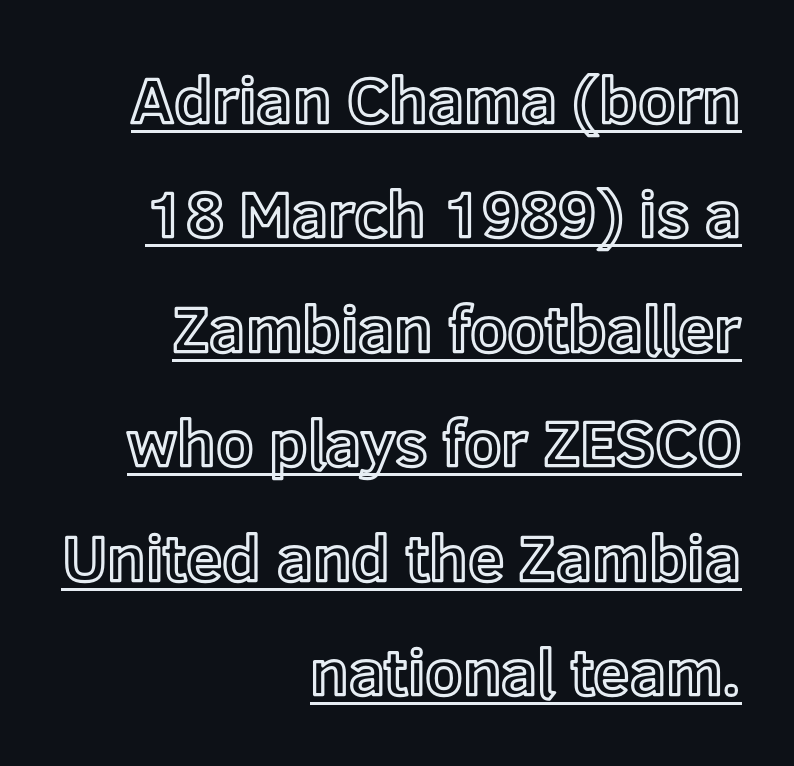
Q: Is the text italic (slanted)? A: No, it is upright.
Q: Is the text underlined? A: Yes.
Q: How is the paragraph aligned? A: Right-aligned.
Q: Is the spacing between letters normal or unusually wide? A: Normal.
Q: Width (condensed, normal, or wide)? A: Normal.
Q: x-height? A: Medium.
Q: Monospaced? A: No.
